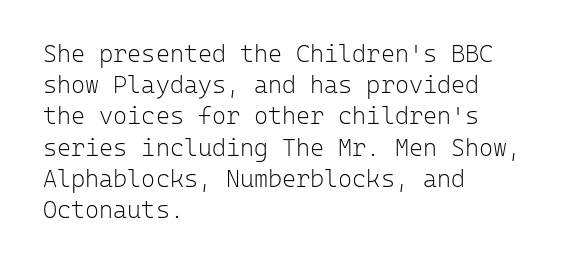
The image shows 24 px text type, upright; set left-aligned, normal line spacing (1.3x), normal letter spacing, not underlined.
